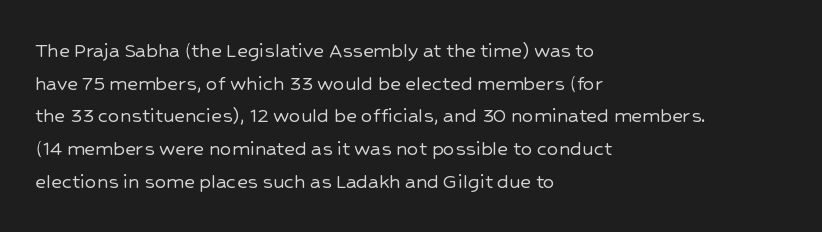
All the whitespace from short lines collects on the right. Standard letterfit; no display-style spreading of the glyphs. The area under the type is left untouched. Characters remain perfectly vertical along every line. If you measured baseline to baseline, you'd find a middling distance.
